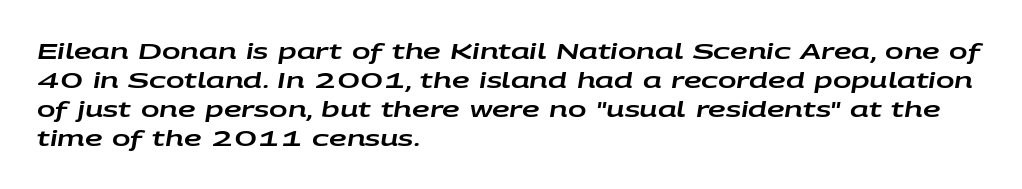
Q: Is the text italic (slanted)? A: Yes, it leans right by about 9 degrees.
Q: Is the text underlined? A: No.
Q: How is the paragraph aligned? A: Left-aligned.
Q: Is the spacing between letters normal or unusually wide? A: Normal.
Q: Is the spacing between lines tight, normal or loose? A: Normal.
